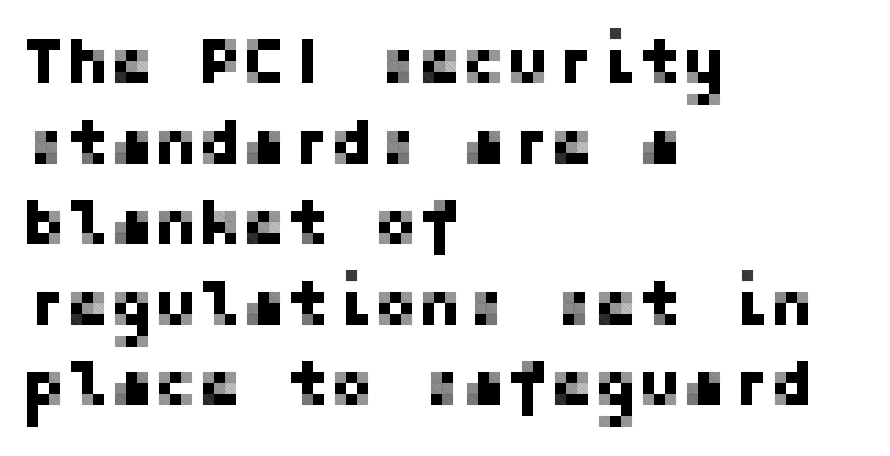
The image shows 66 px sans-serif type, upright; set left-aligned, line spacing 1.22x, normal letter spacing, not underlined; low stroke contrast and a medium x-height.
